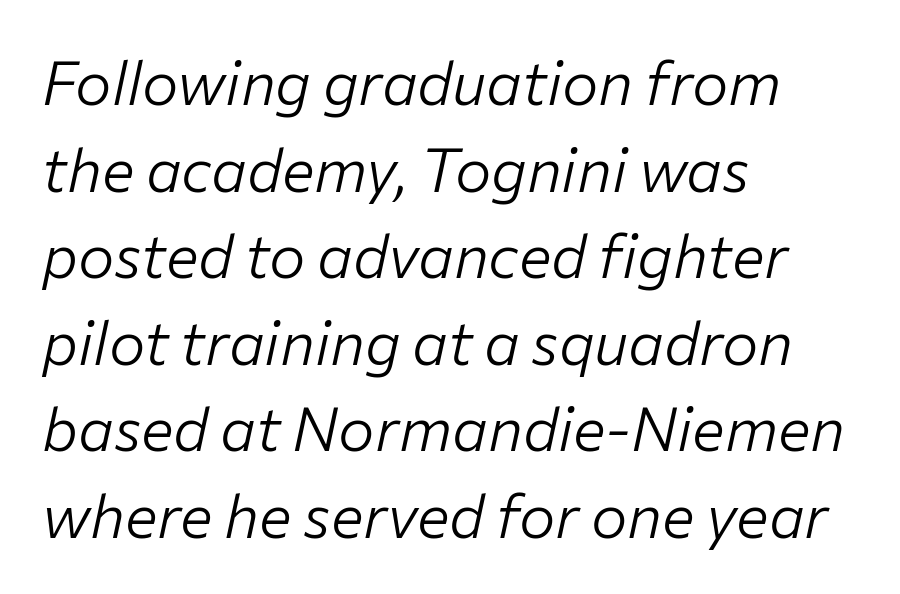
{"italic": "yes", "lean": "right", "slant_degrees": 12, "bold": "no", "weight": "light", "width": "normal", "stroke_contrast": "low", "x_height": "medium", "monospaced": "no", "underline": "no", "align": "left", "line_spacing": "normal", "line_spacing_ratio": 1.42, "letter_spacing": "normal", "letter_spacing_em": 0.0, "glyph_px": 61}
